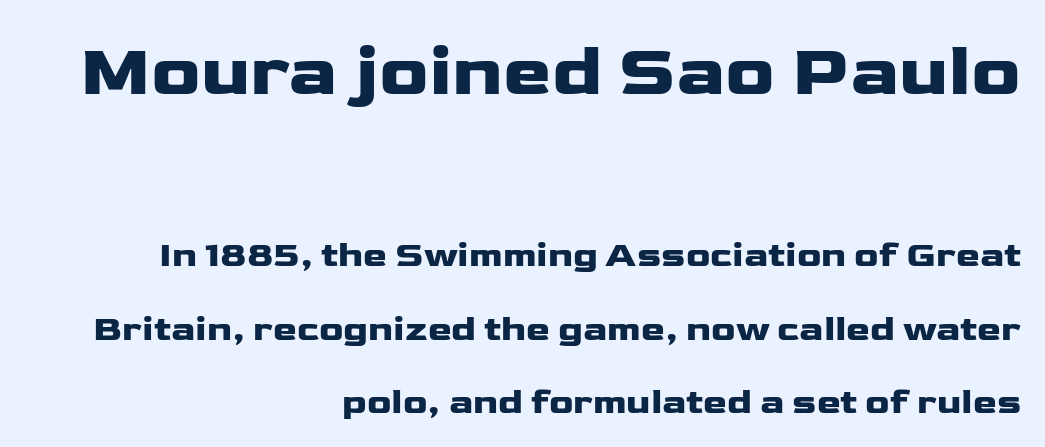
The image shows 73 px wide sans-serif type, upright; set right-aligned, loose line spacing (2.04x), normal letter spacing, not underlined; the first (top) block is 2.03x larger; low stroke contrast and a medium x-height.
